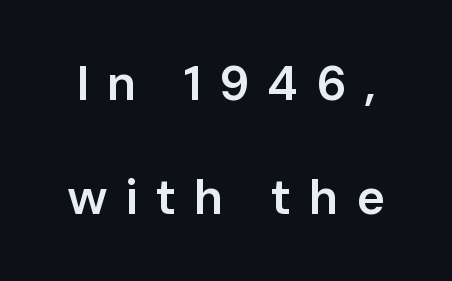
Check under the words: just untouched page. Look at the tracking — it's clearly loosened, letters drifting apart. Horizontal bands of white between lines are thick stripes. Posture: straight, roman, zero tilt. The rendering uses natural spacing where letterforms have individual widths. No feet cap the strokes, marking this as sans-serif type.
